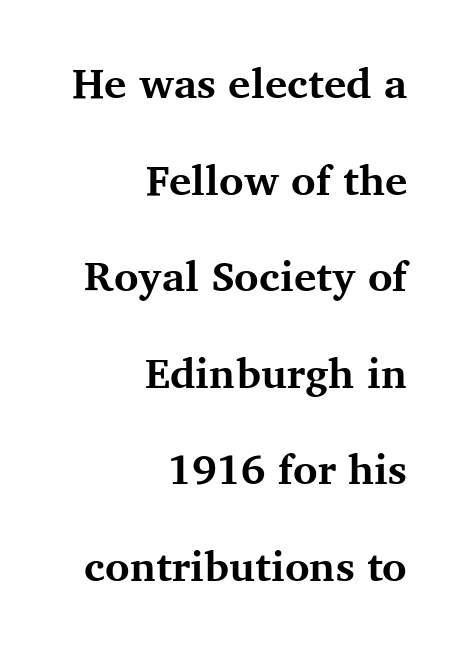
{"serif": "yes", "italic": "no", "bold": "yes", "weight": "bold", "width": "normal", "stroke_contrast": "medium", "x_height": "medium", "monospaced": "no", "underline": "no", "align": "right", "line_spacing": "loose", "line_spacing_ratio": 2.3, "letter_spacing": "normal", "letter_spacing_em": 0.0, "glyph_px": 42}
